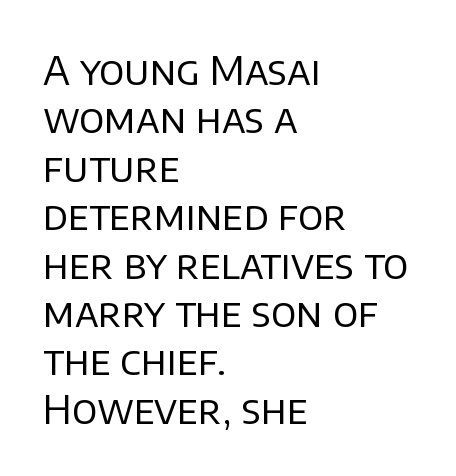
{"serif": "no", "italic": "no", "bold": "no", "weight": "regular", "width": "normal", "stroke_contrast": "low", "x_height": "large", "monospaced": "no", "underline": "no", "align": "left", "line_spacing_ratio": 1.21, "letter_spacing": "normal", "letter_spacing_em": 0.0, "glyph_px": 40}
